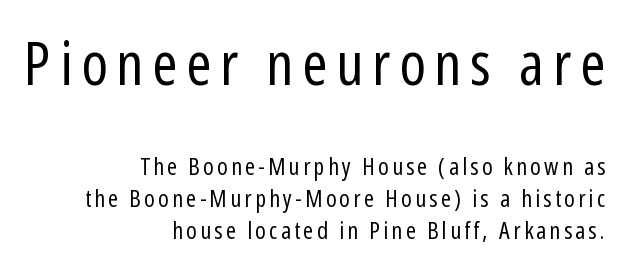
{"serif": "no", "italic": "no", "bold": "no", "weight": "regular", "width": "condensed", "stroke_contrast": "low", "x_height": "medium", "monospaced": "no", "underline": "no", "align": "right", "line_spacing": "normal", "line_spacing_ratio": 1.33, "larger_block": "first", "size_ratio": 2.54, "glyph_px": 61}
